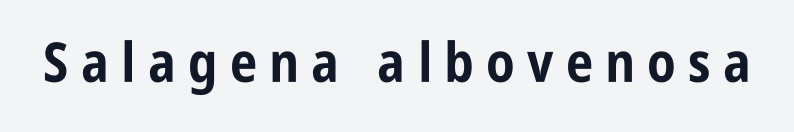
The image shows 55 px bold, condensed sans-serif type, upright; set unusually wide letter spacing (+0.22 em), not underlined; low stroke contrast and a large x-height.
